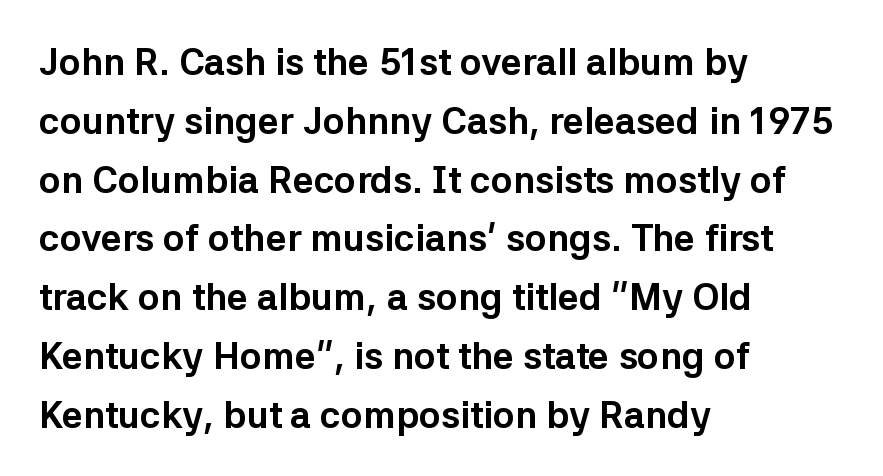
Each word holds together tightly as a unit, with standard inter-letter gaps. The space directly below the letters is spotless. Every letter is thick-stroked: bold, no question. These lines were composed using upright roman letters. Is there much room between lines? A standard amount, neither cramped nor airy. Are there feet on the stems? There aren't — it's a sans.
